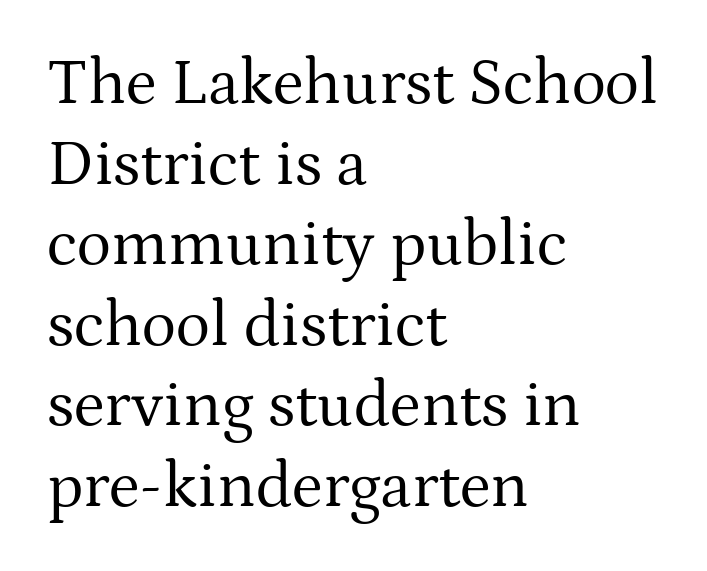
{"serif": "yes", "italic": "no", "bold": "no", "weight": "regular", "width": "normal", "stroke_contrast": "medium", "x_height": "medium", "monospaced": "no", "underline": "no", "align": "left", "line_spacing_ratio": 1.24, "letter_spacing": "normal", "letter_spacing_em": 0.0, "glyph_px": 65}
